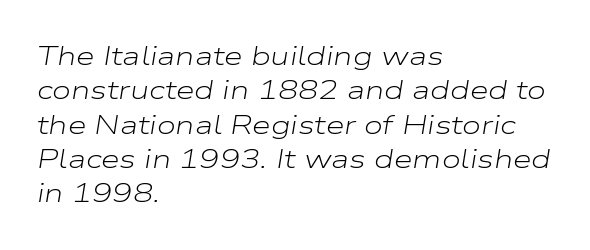
Beneath every word, the page is bare. Notice how the passage keeps a crisp vertical edge on the left only. Rows of type keep a routine distance in the vertical direction. The face looks like a standard text weight, possibly lighter. Observe the lean: these are italic letterforms.
